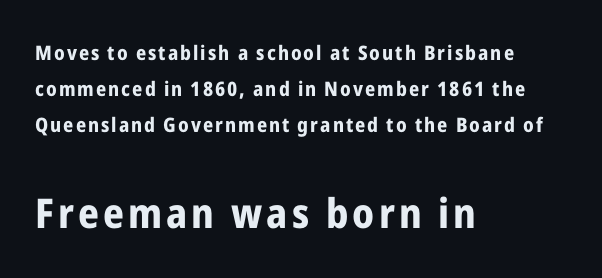
Q: Is the text bold? A: Yes.
Q: Is the text italic (slanted)? A: No, it is upright.
Q: Is the typeface a serif or a sans-serif typeface? A: Sans-serif.
Q: Is the text underlined? A: No.
Q: How is the paragraph aligned? A: Left-aligned.
Q: Which block of text is set in a larger size, the first (top) or the second (bottom)? A: The second (bottom) one.
Q: Width (condensed, normal, or wide)? A: Condensed.
Q: Stroke contrast? A: Low.
Q: x-height? A: Medium.
Q: Monospaced? A: No.
